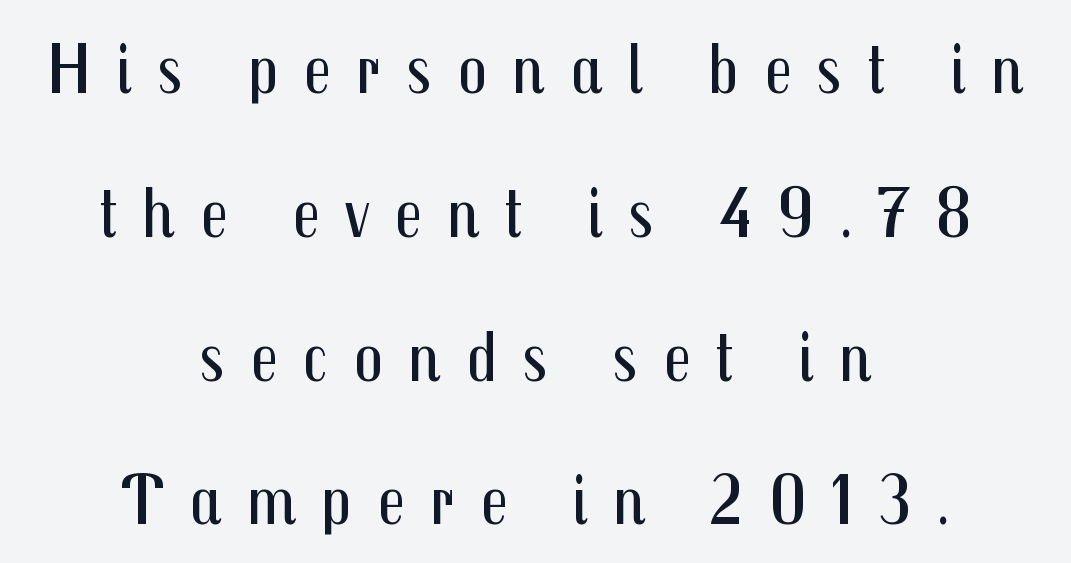
Q: Is the text bold? A: No.
Q: Is the text italic (slanted)? A: No, it is upright.
Q: Is the typeface a serif or a sans-serif typeface? A: Sans-serif.
Q: Is the text underlined? A: No.
Q: How is the paragraph aligned? A: Centered.
Q: Is the spacing between letters normal or unusually wide? A: Unusually wide.
Q: Is the spacing between lines tight, normal or loose? A: Loose.
Q: Width (condensed, normal, or wide)? A: Condensed.
Q: Stroke contrast? A: Medium.
Q: x-height? A: Medium.
Q: Monospaced? A: No.
